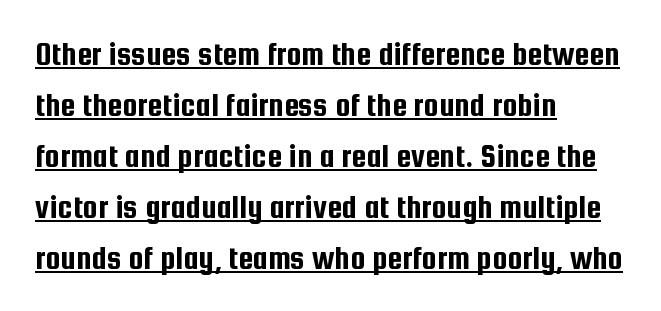
These lines are rendered in a variable-pitch font. Ordinary non-slanted type is in use. Quick note: interline space is typical. Looks like someone drew a line under every word here.
